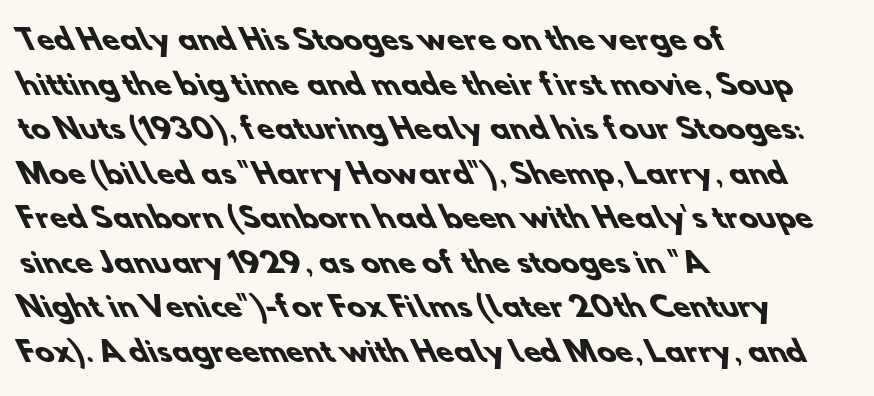
Varying glyph widths throughout — classic text-font behaviour. Compared with typical paragraphs, the rows here are spaced about the same. Nope, no serifs anywhere on these letters. The string is rendered with underlining switched off.
